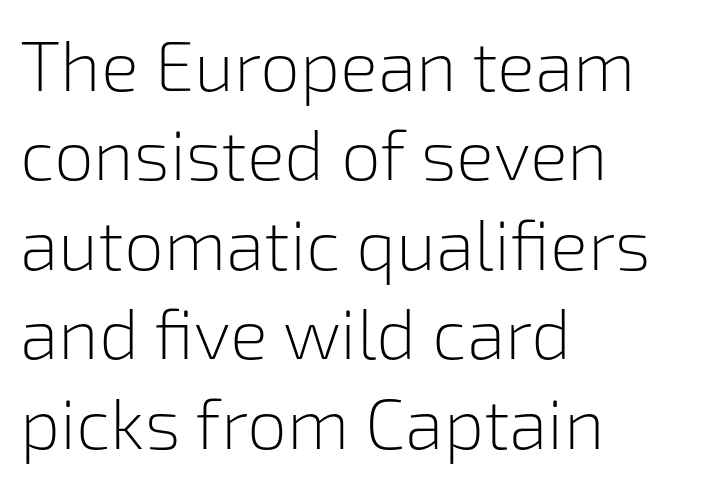
{"serif": "no", "italic": "no", "bold": "no", "weight": "light", "width": "normal", "stroke_contrast": "low", "x_height": "medium", "monospaced": "no", "underline": "no", "align": "left", "line_spacing": "normal", "line_spacing_ratio": 1.26, "letter_spacing": "normal", "letter_spacing_em": 0.0, "glyph_px": 71}
